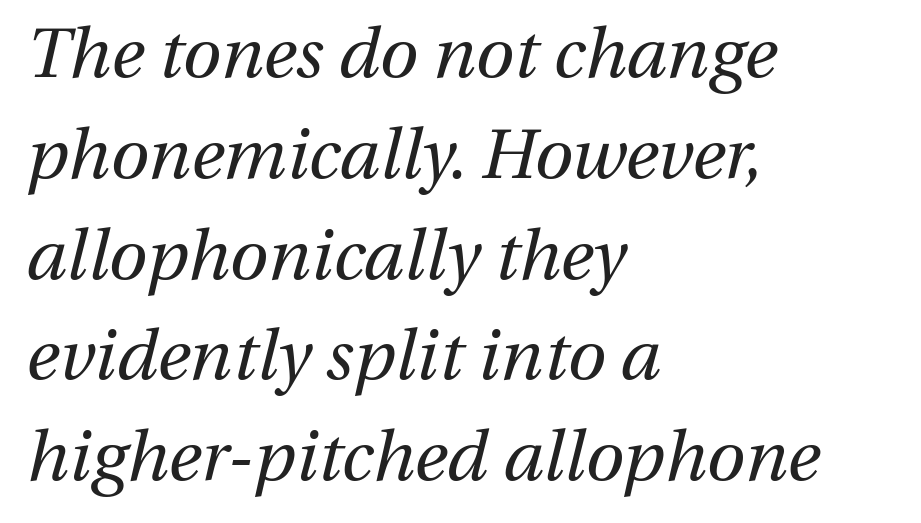
Q: Is the text bold? A: No.
Q: Is the text italic (slanted)? A: Yes, it leans right by about 13 degrees.
Q: Is the text underlined? A: No.
Q: How is the paragraph aligned? A: Left-aligned.
Q: Is the spacing between letters normal or unusually wide? A: Normal.
Q: Is the spacing between lines tight, normal or loose? A: Normal.
Q: Width (condensed, normal, or wide)? A: Normal.
Q: Stroke contrast? A: Medium.
Q: x-height? A: Medium.
Q: Monospaced? A: No.
